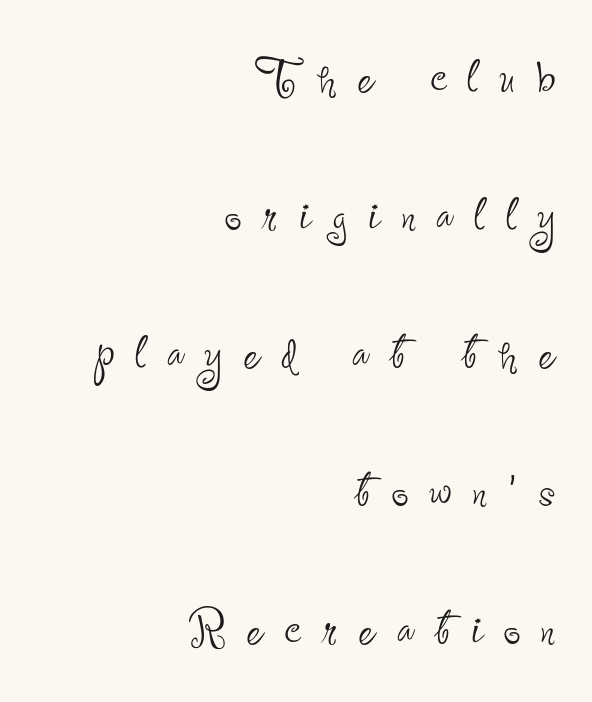
Q: Is the text bold? A: No.
Q: Is the text italic (slanted)? A: Yes.
Q: Is the typeface a serif or a sans-serif typeface? A: Sans-serif.
Q: Is the text underlined? A: No.
Q: How is the paragraph aligned? A: Right-aligned.
Q: Is the spacing between letters normal or unusually wide? A: Unusually wide.
Q: Is the spacing between lines tight, normal or loose? A: Loose.
Q: Width (condensed, normal, or wide)? A: Condensed.
Q: Stroke contrast? A: Low.
Q: x-height? A: Small.
Q: Monospaced? A: No.
